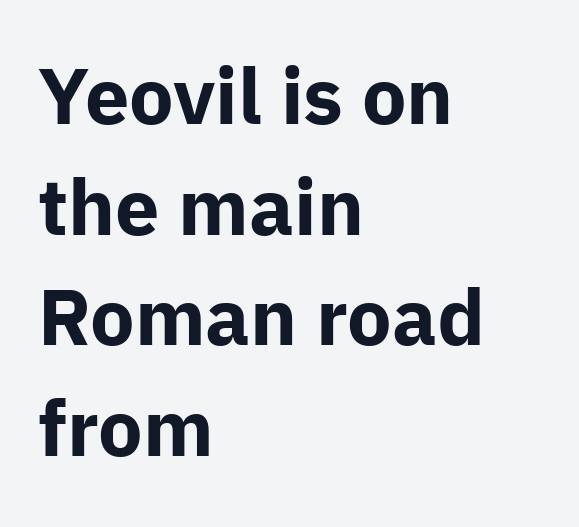
{"serif": "no", "italic": "no", "bold": "yes", "weight": "bold", "width": "normal", "stroke_contrast": "low", "x_height": "medium", "monospaced": "no", "underline": "no", "align": "left", "line_spacing": "normal", "line_spacing_ratio": 1.4, "letter_spacing": "normal", "letter_spacing_em": 0.0, "glyph_px": 79}
